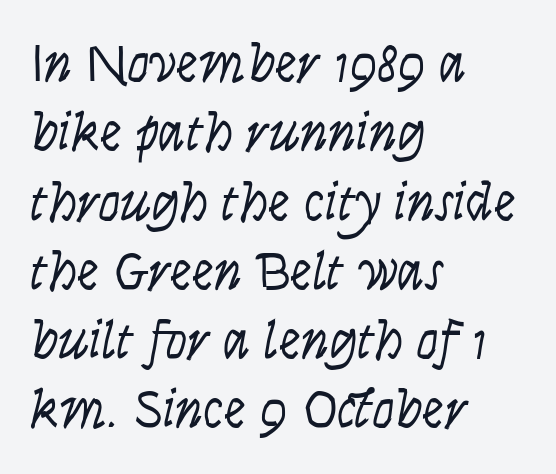
Characters follow at the spacing the type designer built in. The paragraph has a hard left edge and a soft right edge. Weight: in the light-to-regular range. Clear beneath every line of the passage.
